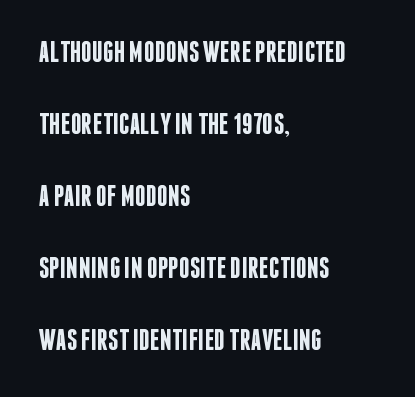
The image shows 30 px semibold, condensed sans-serif type, upright; set left-aligned, loose line spacing (2.4x), normal letter spacing, not underlined; low stroke contrast and a large x-height.
